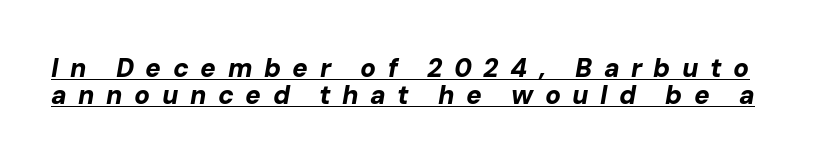
Tall strokes in this sample are angled rather than plumb. In designer terms, the underline attribute is active on this setting. Thick stems and heavy bowls — unmistakably bold. How are the letters spaced? Widely, with obvious added tracking. This block would grow much taller if given ordinary leading; it's compressed now.
